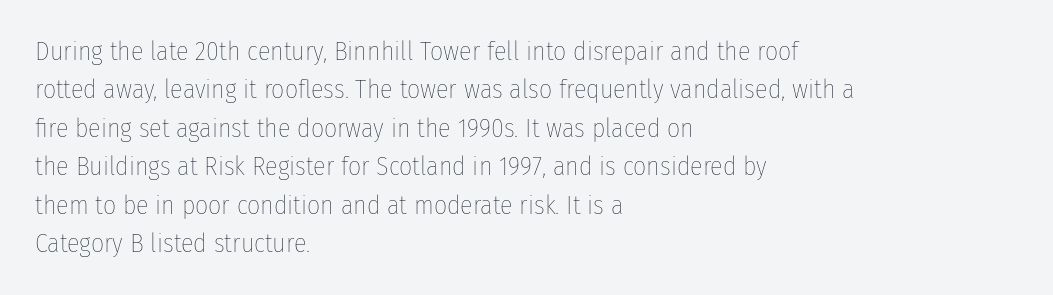
Leftover space on each line is placed entirely after the last word. The font sits on the lighter half of the weight spectrum, regular included. Here the glyphs are tracked normally, forming tight word shapes. Evenly set lines give the paragraph a standard silhouette. The area under the type is left untouched. The letters stand upright; this is a roman face.
